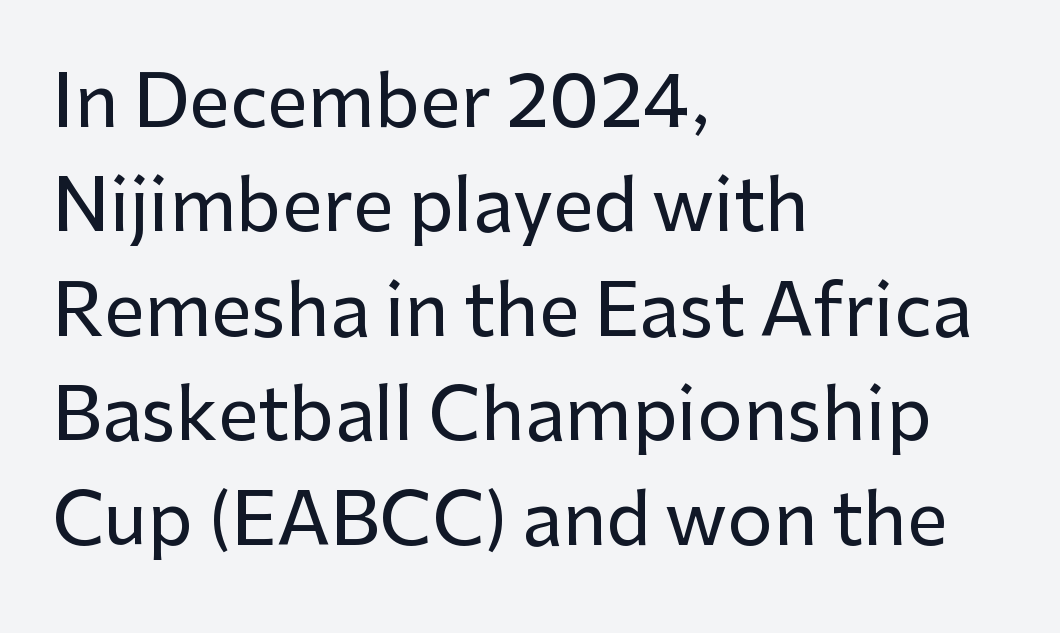
{"serif": "no", "italic": "no", "width": "normal", "stroke_contrast": "low", "x_height": "medium", "monospaced": "no", "underline": "no", "align": "left", "line_spacing": "normal", "line_spacing_ratio": 1.45, "letter_spacing": "normal", "letter_spacing_em": 0.0, "glyph_px": 72}
